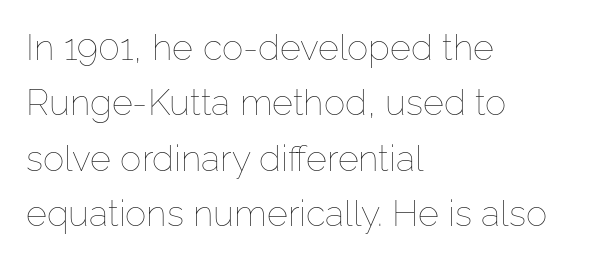
Q: Is the text bold? A: No.
Q: Is the text italic (slanted)? A: No, it is upright.
Q: Is the text underlined? A: No.
Q: How is the paragraph aligned? A: Left-aligned.
Q: Is the spacing between letters normal or unusually wide? A: Normal.
Q: Is the spacing between lines tight, normal or loose? A: Normal.
Q: Width (condensed, normal, or wide)? A: Normal.
Q: Stroke contrast? A: Low.
Q: x-height? A: Medium.
Q: Monospaced? A: No.
